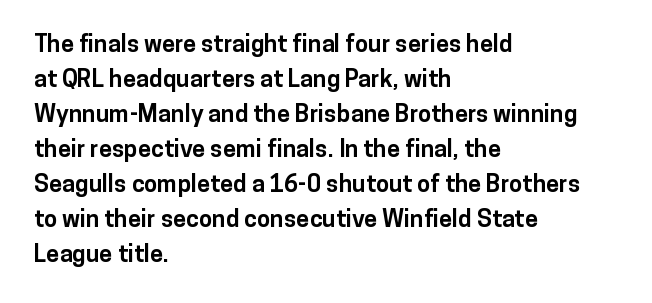
{"italic": "no", "bold": "yes", "underline": "no", "align": "left", "line_spacing": "normal", "line_spacing_ratio": 1.46, "letter_spacing": "normal", "letter_spacing_em": 0.0, "glyph_px": 24}
